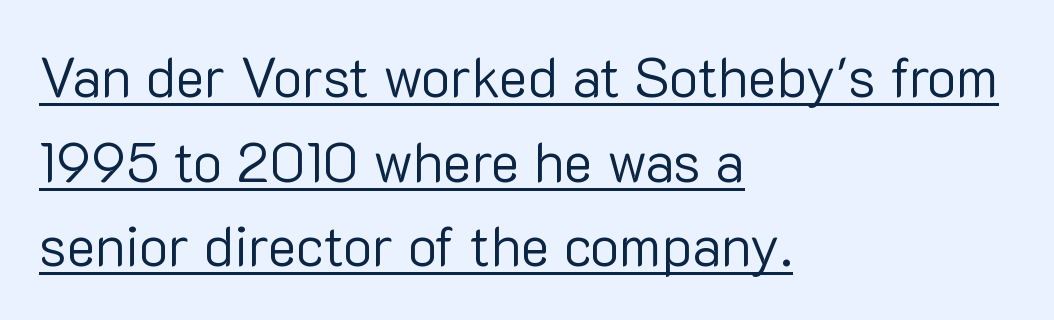
The image shows 55 px regular-weight sans-serif type, upright; set left-aligned, normal line spacing (1.54x), normal letter spacing, underlined; low stroke contrast and a medium x-height.
